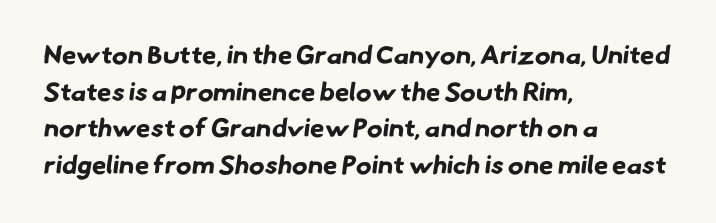
The image shows 26 px bold type; set left-aligned, normal line spacing (1.41x), normal letter spacing, not underlined.
